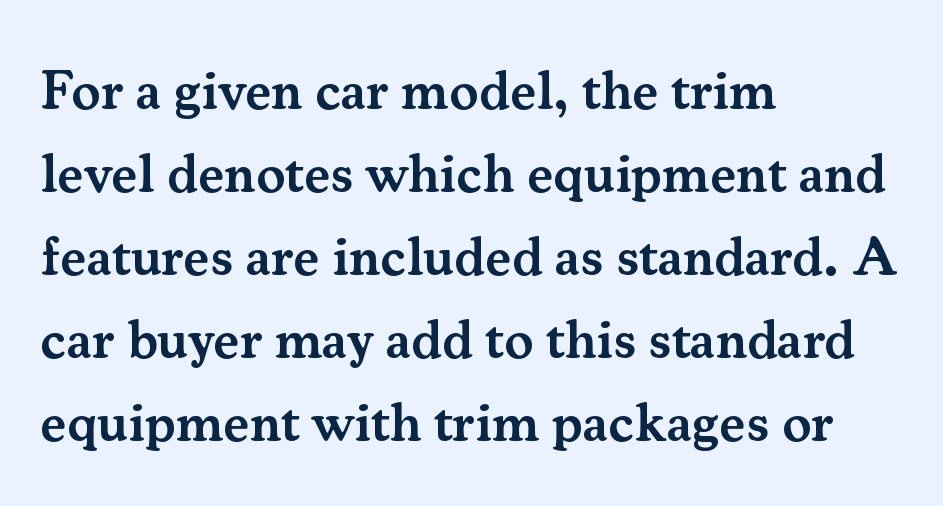
The image shows 55 px semibold serif type, upright; set left-aligned, normal line spacing (1.51x), normal letter spacing, not underlined; medium stroke contrast and a small x-height.
